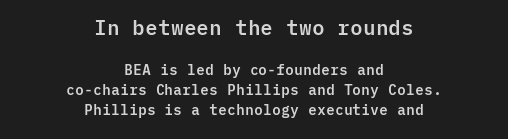
{"italic": "no", "underline": "no", "align": "center", "line_spacing": "normal", "line_spacing_ratio": 1.44, "letter_spacing": "normal", "letter_spacing_em": 0.0, "larger_block": "first", "size_ratio": 1.43, "glyph_px": 20}
